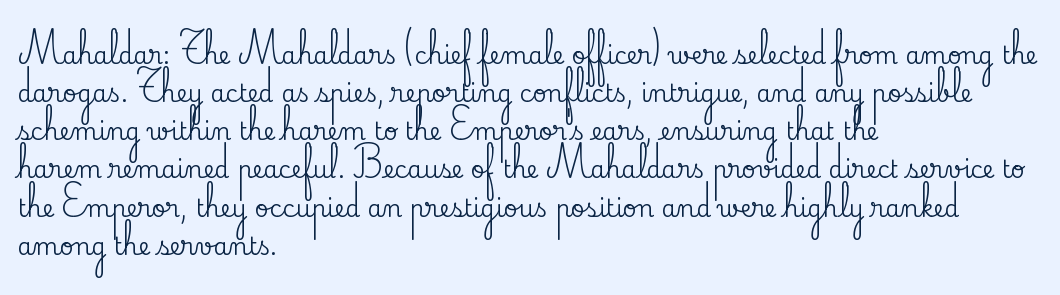
Q: Is the text italic (slanted)? A: No, it is upright.
Q: Is the text underlined? A: No.
Q: How is the paragraph aligned? A: Left-aligned.
Q: Is the spacing between letters normal or unusually wide? A: Normal.
Q: Is the spacing between lines tight, normal or loose? A: Normal.
